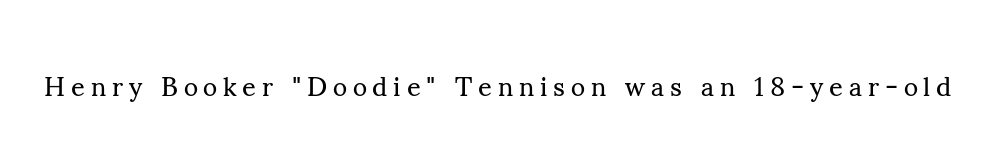
{"italic": "no", "bold": "no", "underline": "no", "letter_spacing": "wide", "letter_spacing_em": 0.22, "glyph_px": 27}
